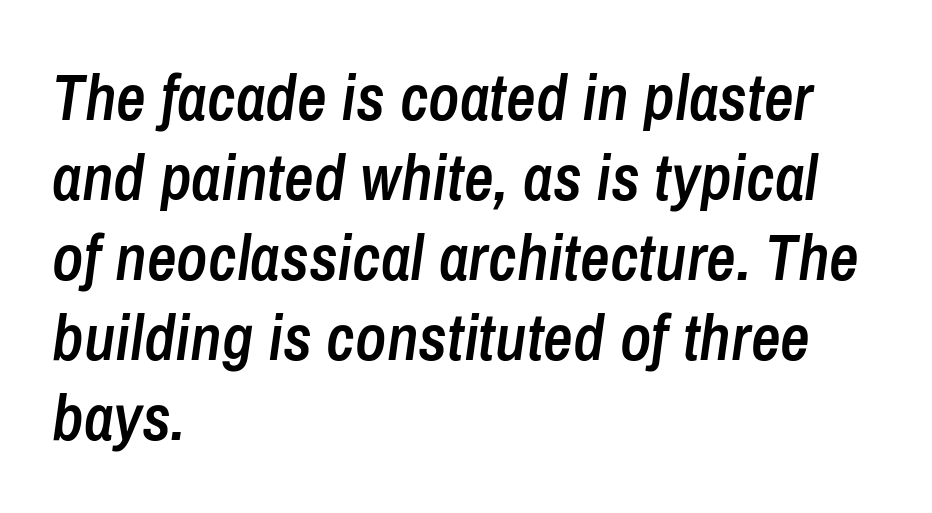
{"italic": "yes", "lean": "right", "slant_degrees": 8, "bold": "semi", "weight": "semibold", "width": "condensed", "stroke_contrast": "low", "x_height": "medium", "monospaced": "no", "underline": "no", "align": "left", "line_spacing_ratio": 1.23, "letter_spacing": "normal", "letter_spacing_em": 0.0, "glyph_px": 65}
